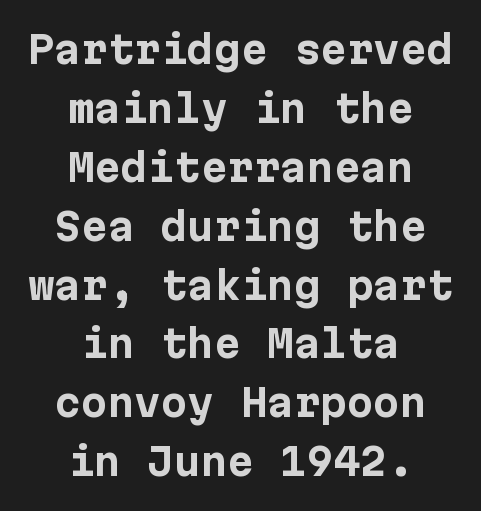
Q: Is the text bold? A: Yes.
Q: Is the text italic (slanted)? A: No, it is upright.
Q: Is the typeface a serif or a sans-serif typeface? A: Sans-serif.
Q: Is the text underlined? A: No.
Q: How is the paragraph aligned? A: Centered.
Q: Is the spacing between letters normal or unusually wide? A: Normal.
Q: Is the spacing between lines tight, normal or loose? A: Normal.
Q: Width (condensed, normal, or wide)? A: Normal.
Q: Stroke contrast? A: Low.
Q: x-height? A: Medium.
